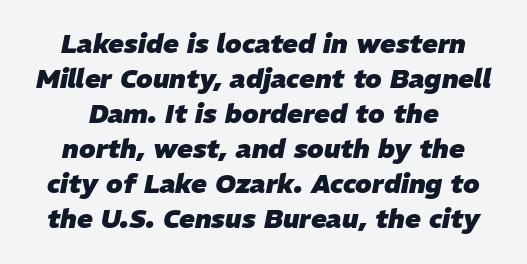
{"italic": "yes", "lean": "right", "slant_degrees": 11, "bold": "yes", "underline": "no", "line_spacing": "normal", "line_spacing_ratio": 1.35, "letter_spacing": "normal", "letter_spacing_em": 0.0, "glyph_px": 26}
